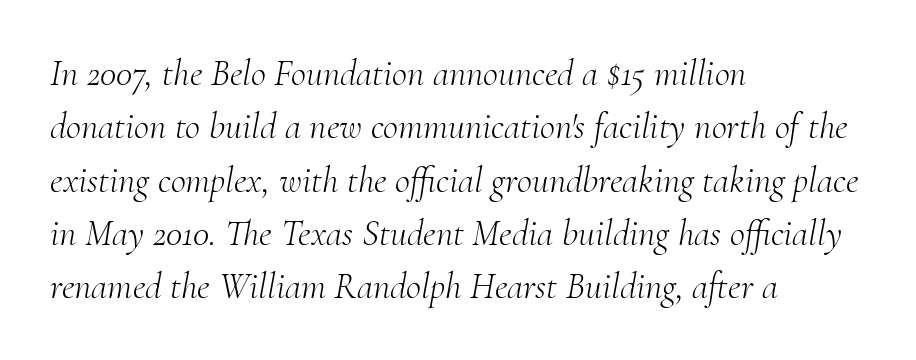
A clean baseline with only descenders dipping below it. Look at the tracking — it's just the regular setting, nothing added. One glance says typical: line gaps are just what's usual. One-word summary of the alignment: left. The axis of the letterforms is tilted away from vertical. Note the varied advance widths — an 'i' is clearly narrower than an 'm'.
